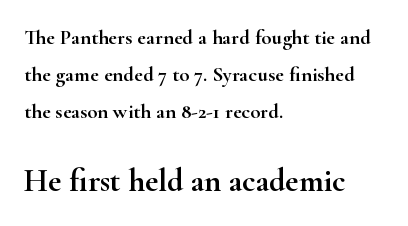
The image shows 32 px wide serif type, upright; set left-aligned, line spacing 1.77x, normal letter spacing, not underlined; the second (bottom) block is 1.52x larger; high stroke contrast and a small x-height.
